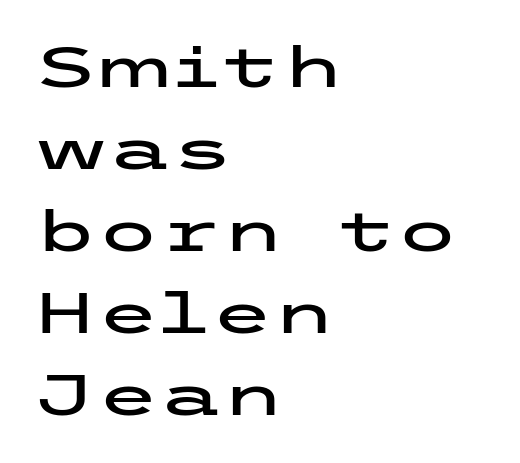
The image shows 57 px wide sans-serif type, upright; set left-aligned, normal line spacing (1.44x), normal letter spacing, not underlined; low stroke contrast and a medium x-height.
